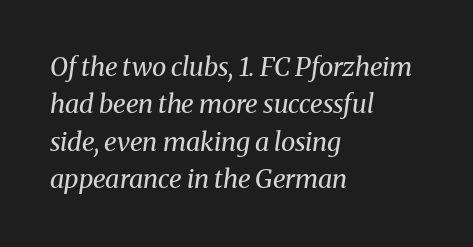
The image shows 26 px text type, italic (leaning right); set left-aligned, normal line spacing (1.44x), normal letter spacing, not underlined.
